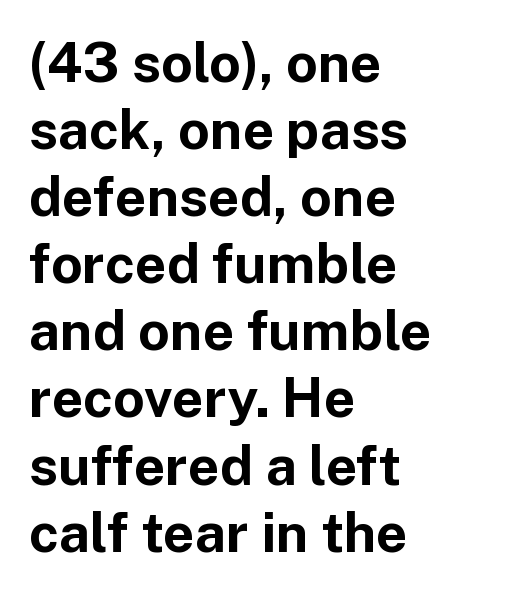
The image shows 55 px bold sans-serif type, upright; set left-aligned, line spacing 1.22x, normal letter spacing, not underlined; low stroke contrast and a medium x-height.
